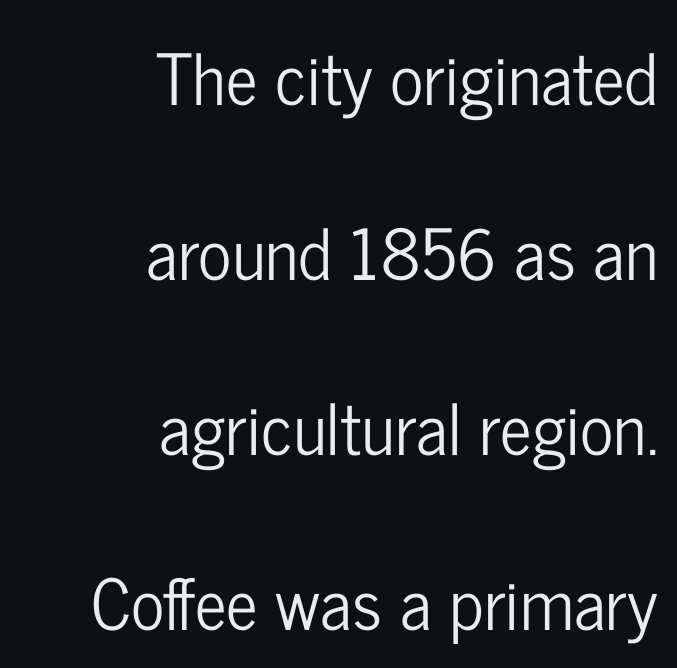
The image shows 70 px condensed sans-serif type, upright; set right-aligned, loose line spacing (2.5x), normal letter spacing, not underlined; low stroke contrast and a medium x-height.
